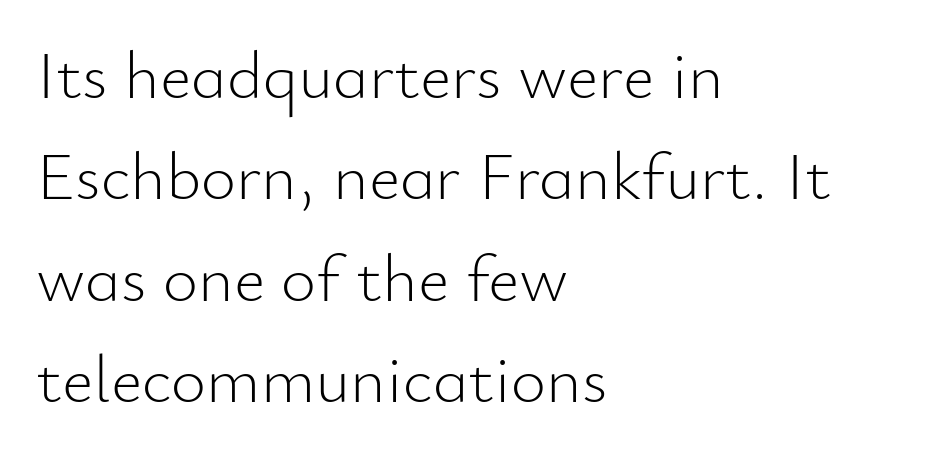
Think of a printed novel: that variable character pitch is what you see here. Stems here are at most as thick as an everyday book face. These lines keep a tight, regular rhythm from letter to letter. It's the straight-up-and-down kind of type.
